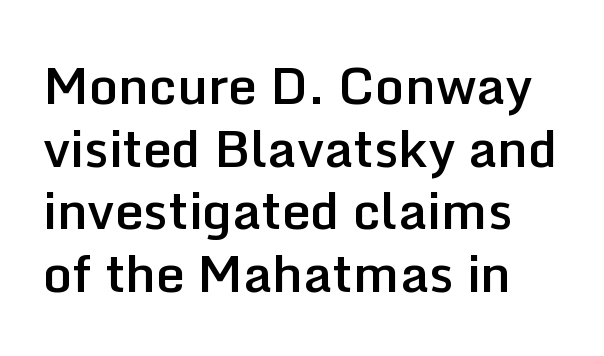
{"serif": "no", "italic": "no", "bold": "semi", "weight": "semibold", "width": "normal", "stroke_contrast": "low", "x_height": "medium", "monospaced": "no", "underline": "no", "line_spacing_ratio": 1.23, "letter_spacing": "normal", "letter_spacing_em": 0.0, "glyph_px": 51}
